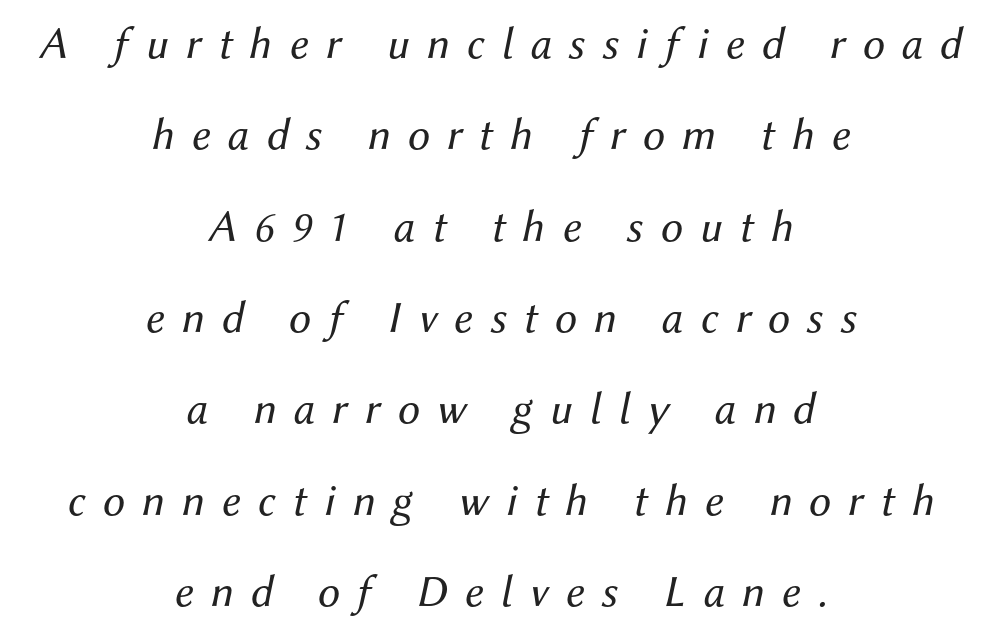
{"italic": "yes", "lean": "right", "slant_degrees": 12, "bold": "no", "weight": "regular", "width": "normal", "stroke_contrast": "medium", "x_height": "medium", "monospaced": "no", "underline": "no", "align": "center", "line_spacing": "loose", "line_spacing_ratio": 2.03, "letter_spacing": "wide", "letter_spacing_em": 0.38, "glyph_px": 45}
